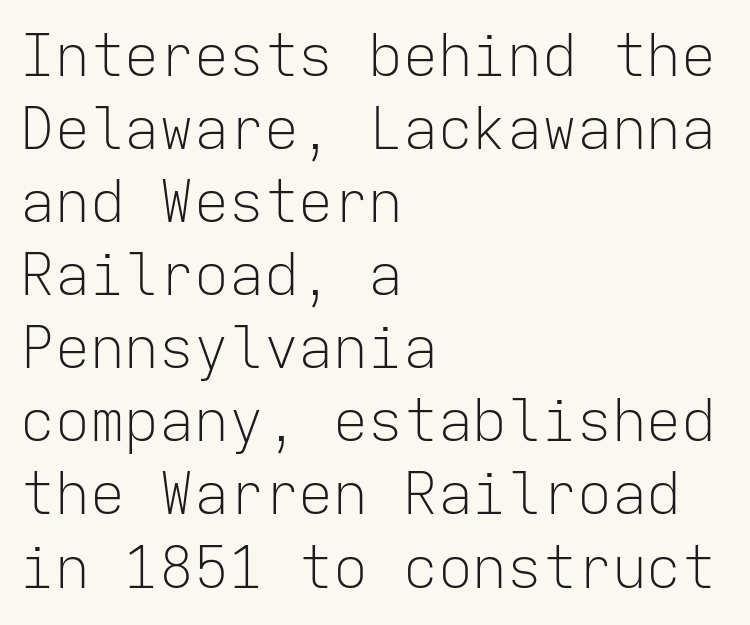
{"serif": "no", "italic": "no", "bold": "no", "weight": "light", "width": "normal", "stroke_contrast": "low", "x_height": "medium", "monospaced": "yes", "underline": "no", "align": "left", "line_spacing": "normal", "line_spacing_ratio": 1.26, "letter_spacing": "normal", "letter_spacing_em": 0.0, "glyph_px": 58}
